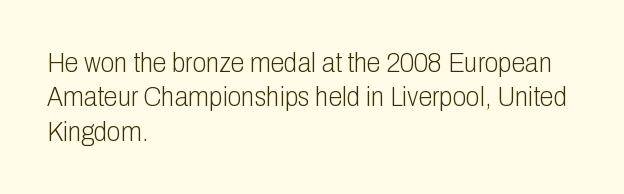
Q: Is the text bold? A: No.
Q: Is the text italic (slanted)? A: No, it is upright.
Q: Is the typeface a serif or a sans-serif typeface? A: Sans-serif.
Q: Is the text underlined? A: No.
Q: How is the paragraph aligned? A: Left-aligned.
Q: Is the spacing between letters normal or unusually wide? A: Normal.
Q: Width (condensed, normal, or wide)? A: Condensed.
Q: Stroke contrast? A: Low.
Q: x-height? A: Medium.
Q: Monospaced? A: No.
